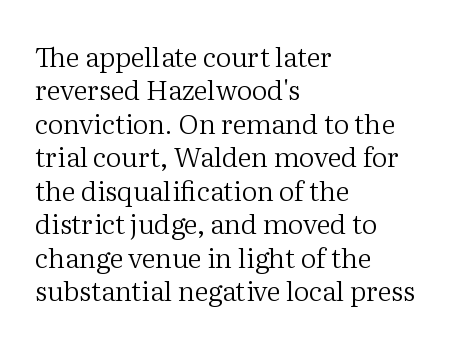
Q: Is the text bold? A: No.
Q: Is the text italic (slanted)? A: No, it is upright.
Q: Is the text underlined? A: No.
Q: How is the paragraph aligned? A: Left-aligned.
Q: Is the spacing between letters normal or unusually wide? A: Normal.
